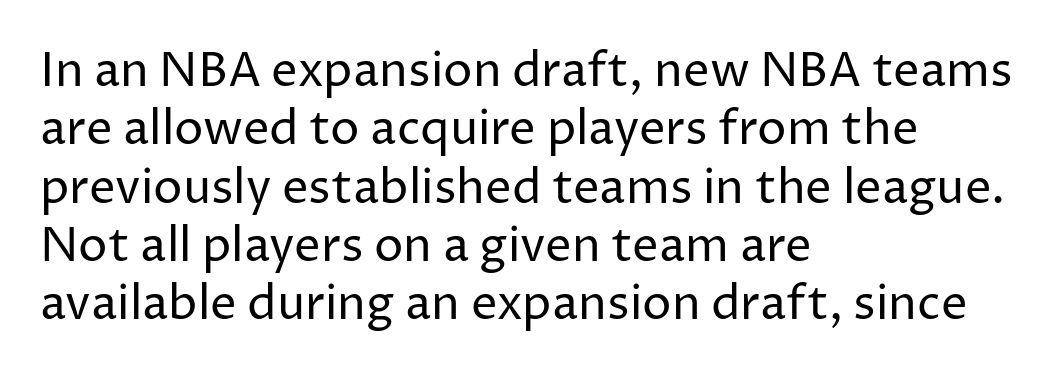
{"serif": "no", "italic": "no", "bold": "no", "weight": "regular", "width": "normal", "stroke_contrast": "low", "x_height": "medium", "monospaced": "no", "underline": "no", "align": "left", "line_spacing_ratio": 1.24, "letter_spacing": "normal", "letter_spacing_em": 0.0, "glyph_px": 47}
